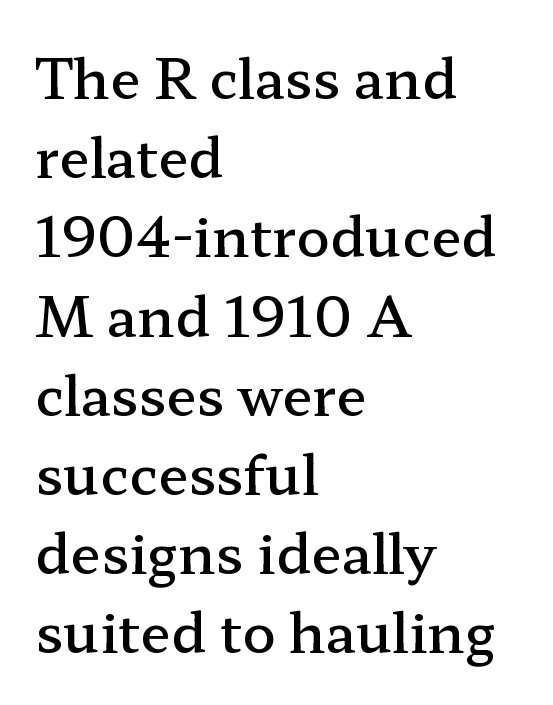
The compositor pushed each line to the left boundary. A typesetter would call this proportional, since set widths differ per character. No extra tracking has been applied to these lines. Beneath every word, the page is bare.
